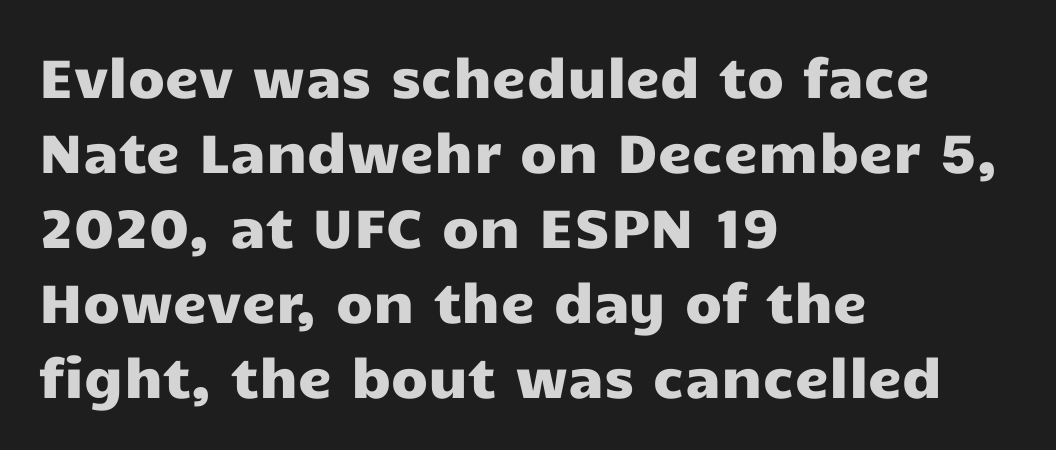
Check where the strokes stop: nothing finishes them off — pure sans. Proportional: the letters do not fall into vertical columns. Teacher's note: observe the even left margin — that is flush-left alignment. The space directly below the letters is spotless. Style check: upright. Honestly, the letter spacing is just normal — you wouldn't notice it.
